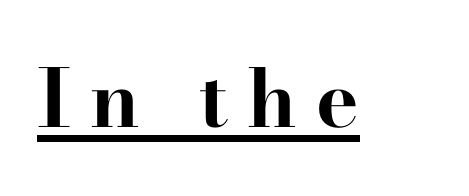
Serifs: yes, visible at the terminals of the letterforms. Tall strokes in this sample are plumb rather than angled. Spacing verdict: proportional, widths tailored to each character. Loose tracking; the words dissolve into strings of separated letters. Thick stems and heavy bowls — unmistakably bold.
